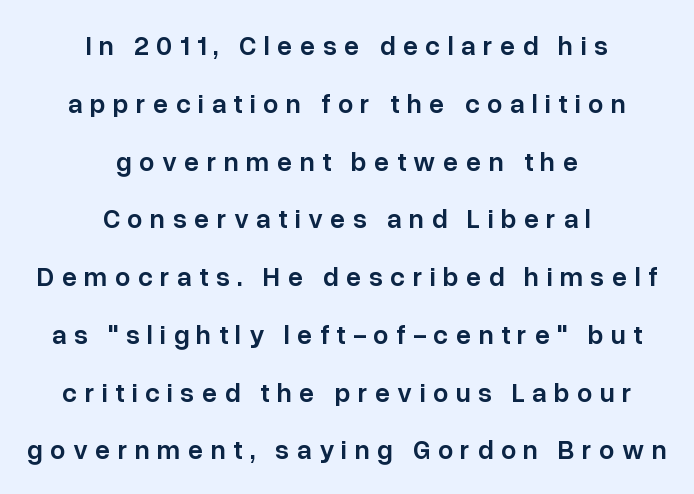
Q: Is the text bold? A: Semi-bold.
Q: Is the text italic (slanted)? A: No, it is upright.
Q: Is the text underlined? A: No.
Q: How is the paragraph aligned? A: Centered.
Q: Is the spacing between letters normal or unusually wide? A: Unusually wide.
Q: Is the spacing between lines tight, normal or loose? A: Loose.
